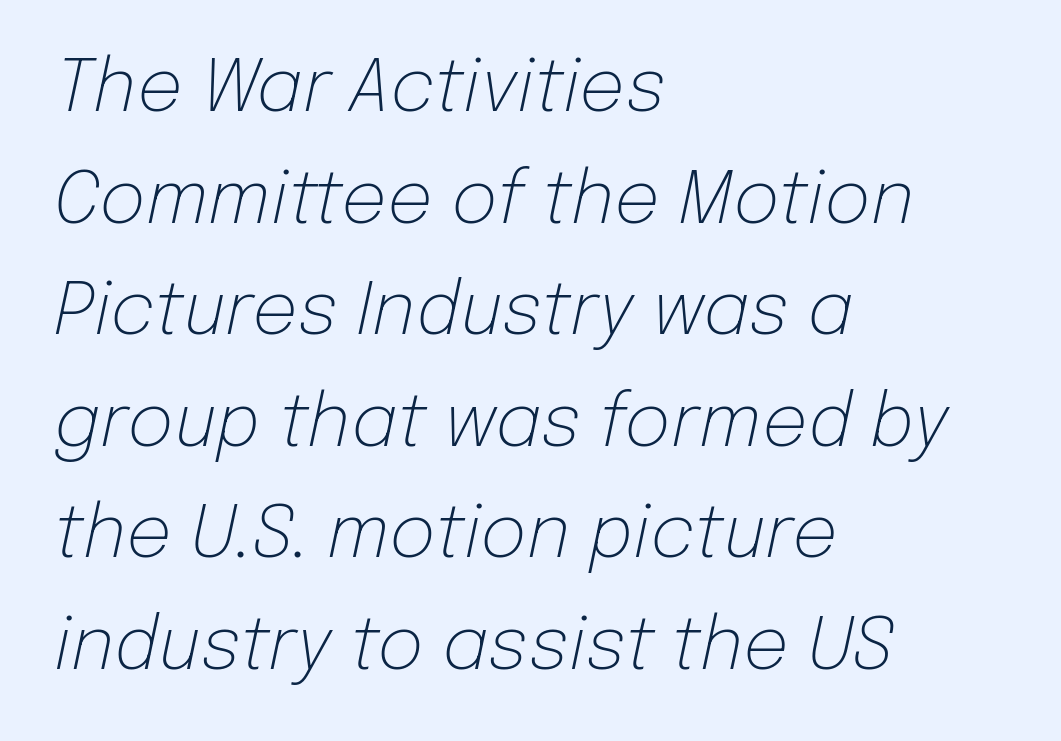
No extra tracking has been applied to these lines. Horizontal bands of white between lines are of average thickness. Is the stroke heavy? The answer is a plain regular-or-lighter. Does the copy run flush right? No — it runs flush left.
